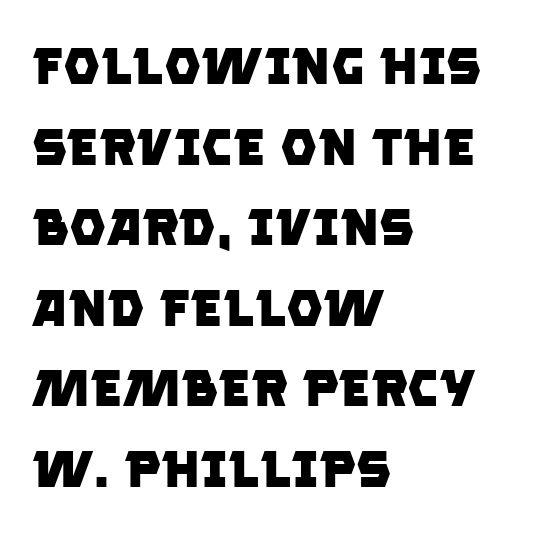
The image shows 52 px heavy sans-serif type; set left-aligned, normal line spacing (1.55x), normal letter spacing, not underlined; low stroke contrast and a large x-height.
